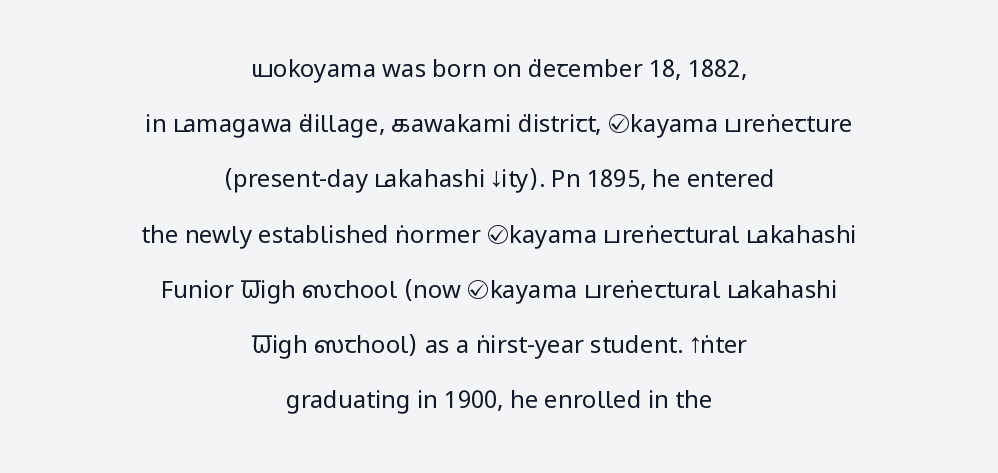
{"italic": "no", "bold": "no", "underline": "no", "align": "center", "line_spacing": "loose", "line_spacing_ratio": 2.3, "letter_spacing": "normal", "letter_spacing_em": 0.0, "glyph_px": 24}
